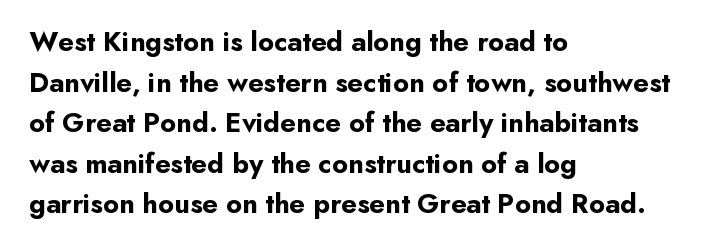
The image shows 28 px bold sans-serif type, upright; set left-aligned, normal line spacing (1.45x), normal letter spacing, not underlined; low stroke contrast and a small x-height.
